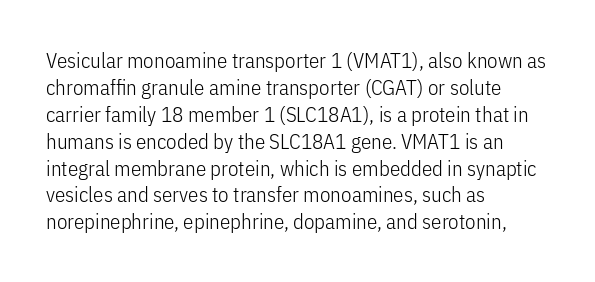
The image shows 21 px text type, upright; set left-aligned, normal line spacing (1.28x), normal letter spacing, not underlined.
